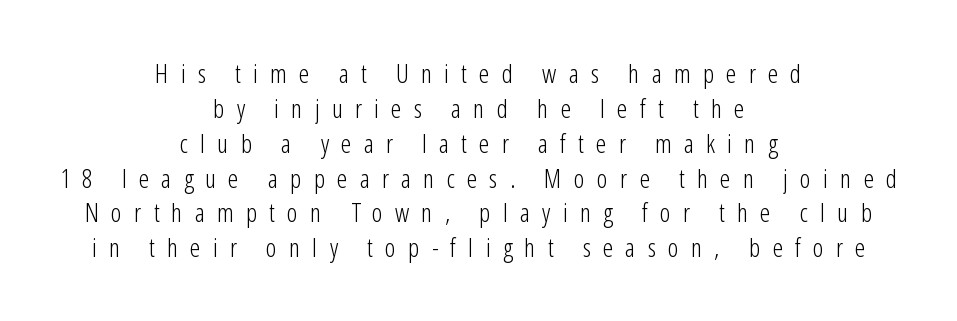
Decoration check: the copy has no underline. This rendering widens character spacing well past its baseline value. Baseline-to-baseline distance is the conventional proportion of letter height. Every character sits straight up, as roman type does.
